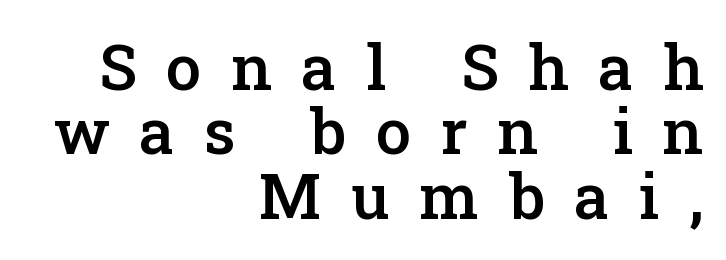
I'd describe the lettering as semibold — firm but not a full bold. Interline gaps are noticeably narrow in this sample. The rendering uses natural spacing where letterforms have individual widths. Compared with typical body copy, the letter spacing here is much looser. Leftover space on each line is placed entirely before the opening word.
